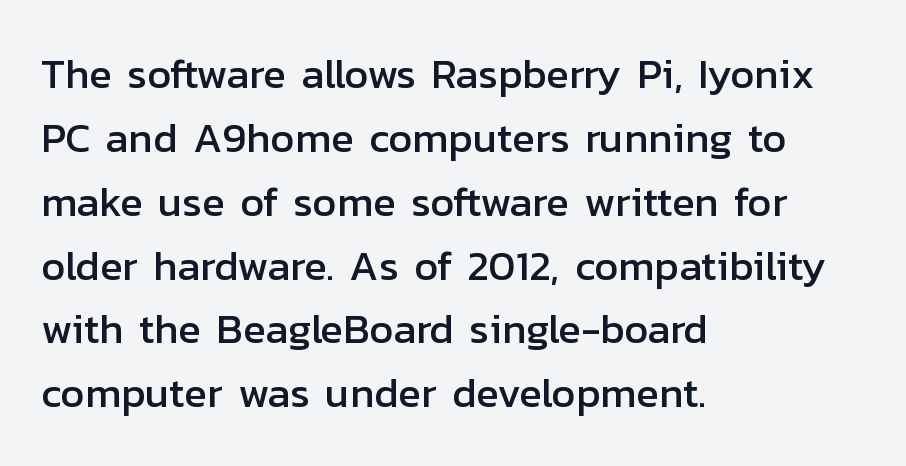
The image shows 42 px sans-serif type, upright; set left-aligned, normal line spacing (1.52x), normal letter spacing, not underlined; low stroke contrast and a medium x-height.
